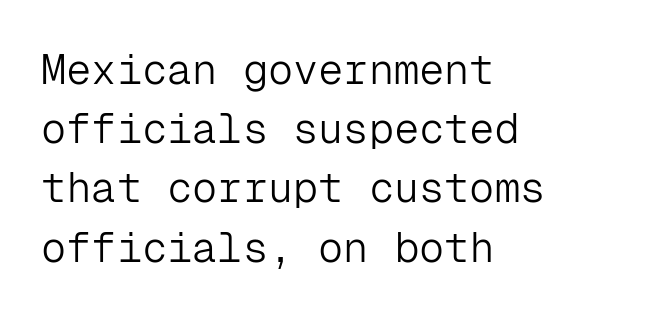
Counters stay open thanks to moderate or lighter strokes. The designer left line spacing at the default. A typesetter would call this zero additional tracking. The string is rendered with underlining switched off. What kind of face is this? One without serifs — a sans.
